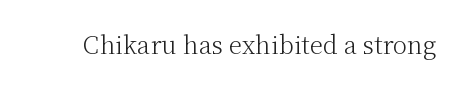
Q: Is the text bold? A: No.
Q: Is the text italic (slanted)? A: No, it is upright.
Q: Is the text underlined? A: No.
Q: Is the spacing between letters normal or unusually wide? A: Normal.
